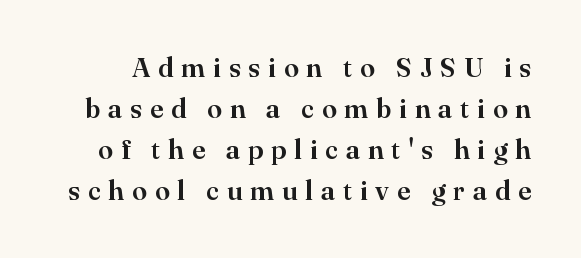
{"italic": "no", "underline": "no", "line_spacing": "normal", "line_spacing_ratio": 1.52, "letter_spacing": "wide", "letter_spacing_em": 0.29, "glyph_px": 27}
